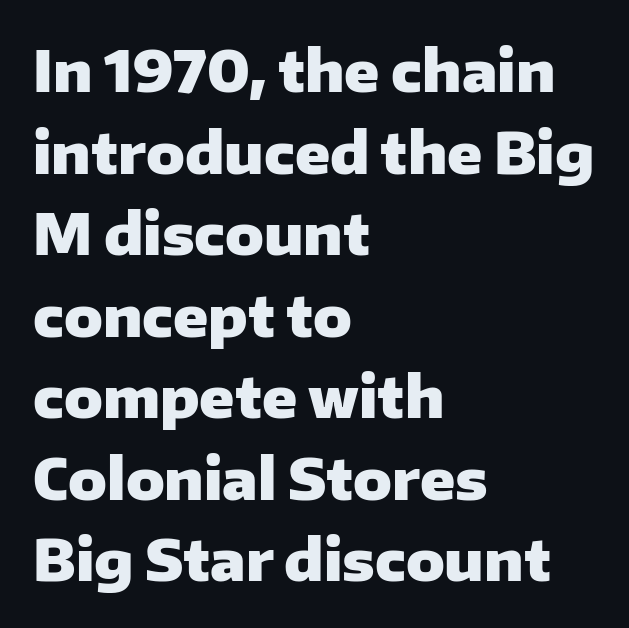
The image shows 57 px heavy sans-serif type, upright; set left-aligned, normal line spacing (1.43x), normal letter spacing, not underlined; low stroke contrast and a medium x-height.
